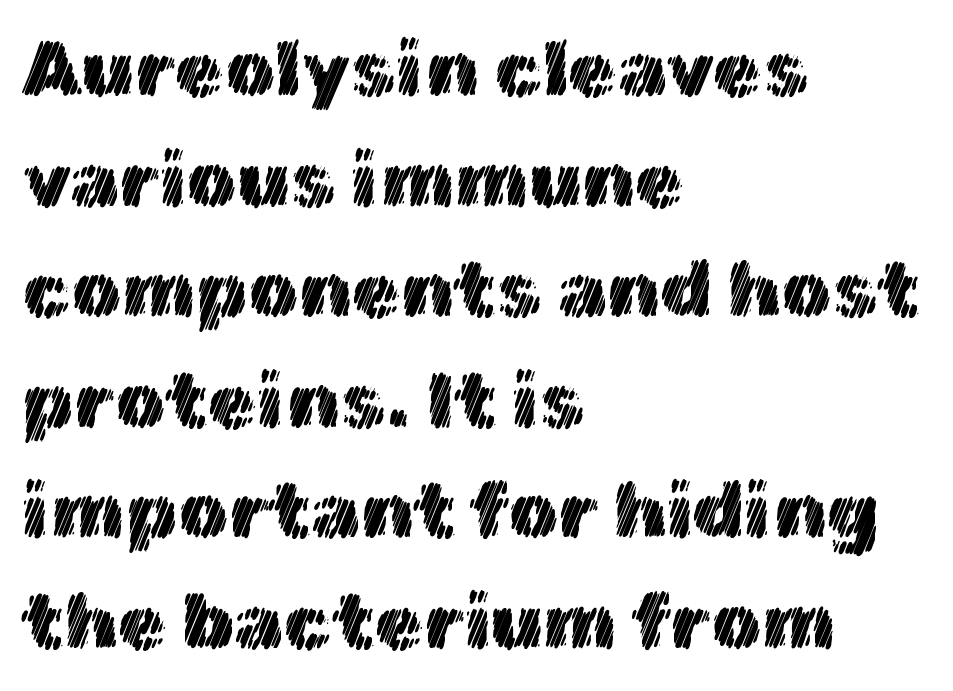
{"italic": "no", "width": "normal", "x_height": "medium", "monospaced": "no", "underline": "no", "align": "left", "line_spacing": "normal", "line_spacing_ratio": 1.4, "letter_spacing": "normal", "letter_spacing_em": 0.0, "glyph_px": 79}
